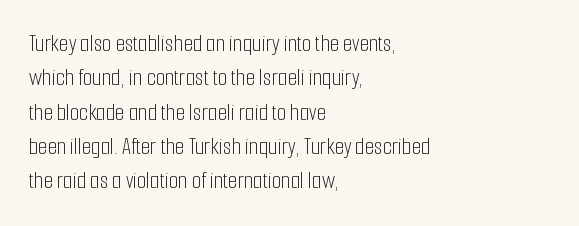
Q: Is the text bold? A: No.
Q: Is the text italic (slanted)? A: No, it is upright.
Q: Is the text underlined? A: No.
Q: How is the paragraph aligned? A: Left-aligned.
Q: Is the spacing between letters normal or unusually wide? A: Normal.
Q: Is the spacing between lines tight, normal or loose? A: Normal.
